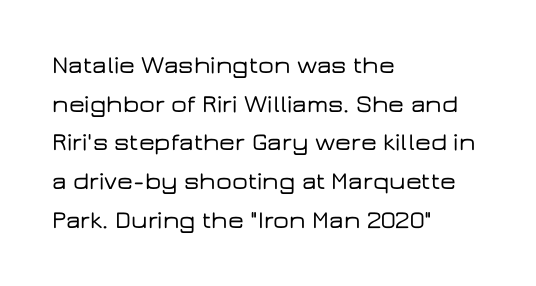
The image shows 25 px text type, upright; set left-aligned, normal line spacing (1.55x), normal letter spacing, not underlined.
